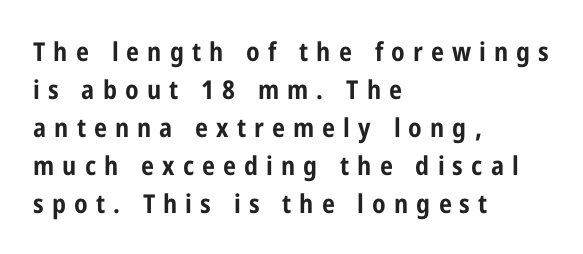
{"italic": "no", "bold": "yes", "underline": "no", "align": "left", "line_spacing": "normal", "line_spacing_ratio": 1.46, "letter_spacing": "wide", "letter_spacing_em": 0.31, "glyph_px": 26}
